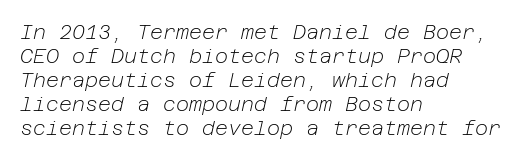
{"italic": "yes", "lean": "right", "slant_degrees": 12, "bold": "no", "underline": "no", "align": "left", "line_spacing_ratio": 1.2, "letter_spacing": "normal", "letter_spacing_em": 0.0, "glyph_px": 20}
